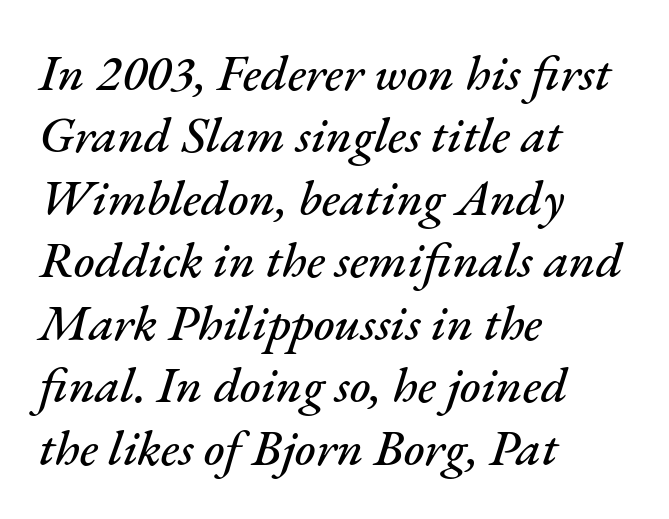
The image shows 50 px text type, italic (leaning right); set left-aligned, normal line spacing (1.25x), normal letter spacing, not underlined; medium stroke contrast and a small x-height.
